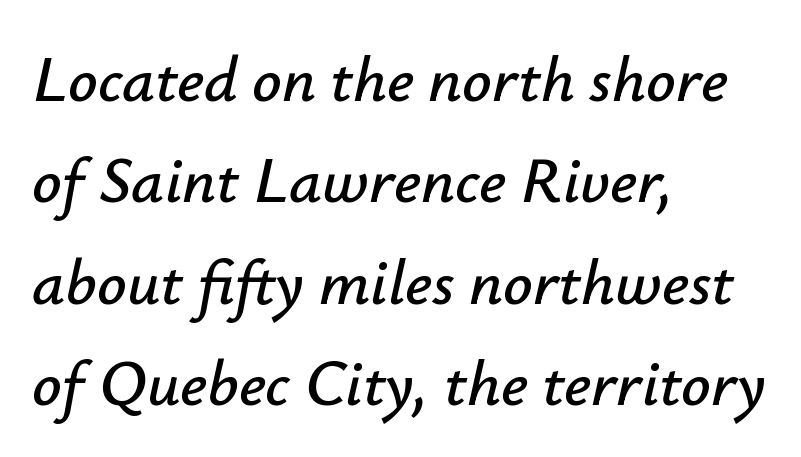
Q: Is the text italic (slanted)? A: Yes, it leans right by about 12 degrees.
Q: Is the text underlined? A: No.
Q: How is the paragraph aligned? A: Left-aligned.
Q: Is the spacing between letters normal or unusually wide? A: Normal.
Q: Is the spacing between lines tight, normal or loose? A: Normal.
Q: Width (condensed, normal, or wide)? A: Normal.
Q: Stroke contrast? A: Low.
Q: x-height? A: Small.
Q: Monospaced? A: No.
